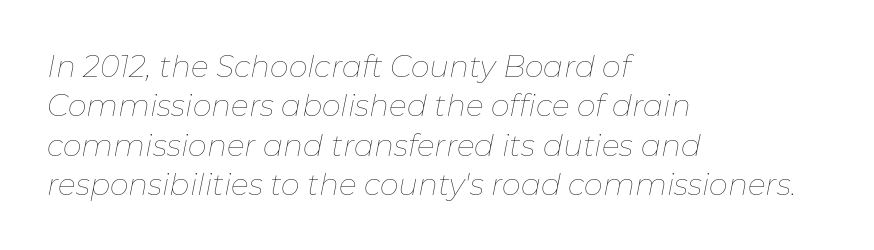
Q: Is the text bold? A: No.
Q: Is the text italic (slanted)? A: Yes, it leans right by about 11 degrees.
Q: Is the text underlined? A: No.
Q: How is the paragraph aligned? A: Left-aligned.
Q: Is the spacing between letters normal or unusually wide? A: Normal.
Q: Is the spacing between lines tight, normal or loose? A: Normal.
Q: Width (condensed, normal, or wide)? A: Normal.
Q: Stroke contrast? A: Low.
Q: x-height? A: Medium.
Q: Monospaced? A: No.
